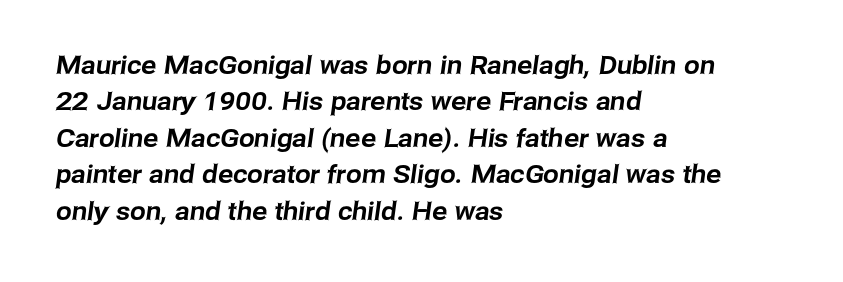
The image shows 25 px text type; set left-aligned, normal line spacing (1.46x), normal letter spacing, not underlined.
